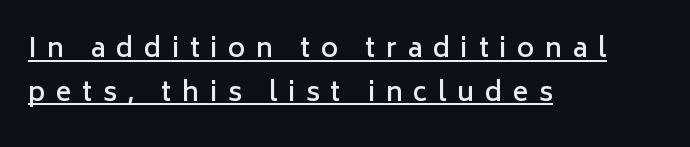
Q: Is the text bold? A: Semi-bold.
Q: Is the text italic (slanted)? A: No, it is upright.
Q: Is the text underlined? A: Yes.
Q: How is the paragraph aligned? A: Left-aligned.
Q: Is the spacing between letters normal or unusually wide? A: Unusually wide.
Q: Is the spacing between lines tight, normal or loose? A: Normal.
